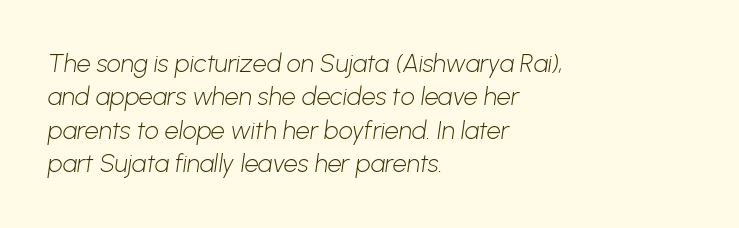
The image shows 25 px text type; set left-aligned, normal line spacing (1.34x), normal letter spacing, not underlined.
